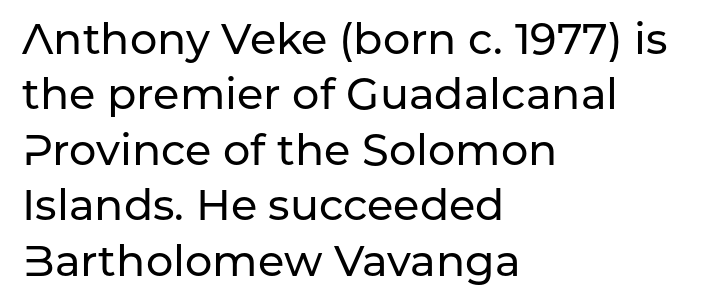
The lettering stays uniformly vertical, giving the passage a roman look. Glyph-to-glyph distance matches everyday printed text. Baseline-to-baseline distance is the conventional proportion of letter height. The passage shown is typed in a proportional face where columns would drift.
